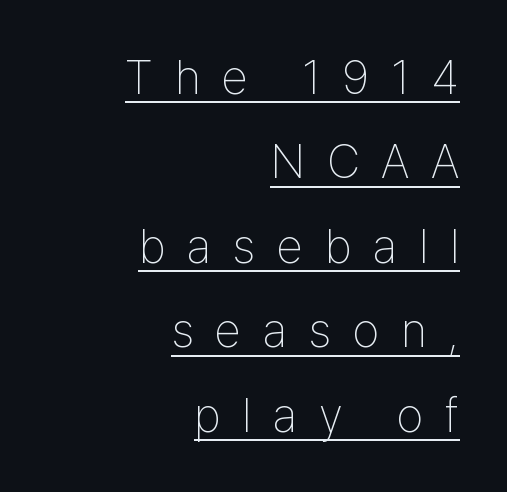
{"serif": "no", "italic": "no", "bold": "no", "weight": "thin", "width": "condensed", "stroke_contrast": "low", "x_height": "medium", "monospaced": "no", "underline": "yes", "align": "right", "line_spacing_ratio": 1.76, "letter_spacing": "wide", "letter_spacing_em": 0.45, "glyph_px": 48}
